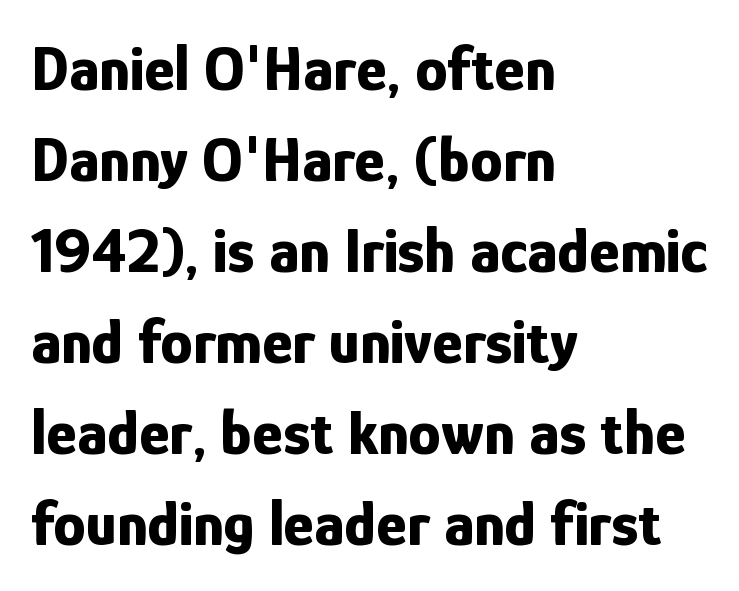
Q: Is the text bold? A: Yes.
Q: Is the text italic (slanted)? A: No, it is upright.
Q: Is the typeface a serif or a sans-serif typeface? A: Sans-serif.
Q: Is the text underlined? A: No.
Q: How is the paragraph aligned? A: Left-aligned.
Q: Is the spacing between letters normal or unusually wide? A: Normal.
Q: Is the spacing between lines tight, normal or loose? A: Normal.
Q: Width (condensed, normal, or wide)? A: Condensed.
Q: Stroke contrast? A: Low.
Q: x-height? A: Medium.
Q: Monospaced? A: No.
